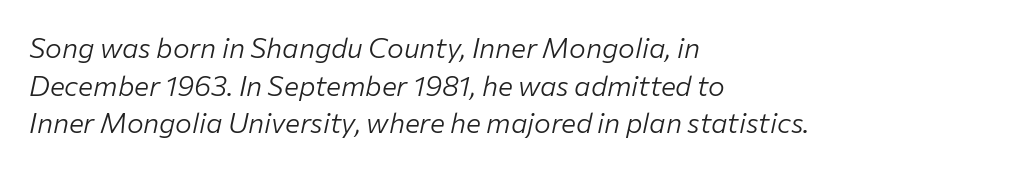
Q: Is the text bold? A: No.
Q: Is the text italic (slanted)? A: Yes, it leans right by about 12 degrees.
Q: Is the text underlined? A: No.
Q: How is the paragraph aligned? A: Left-aligned.
Q: Is the spacing between letters normal or unusually wide? A: Normal.
Q: Is the spacing between lines tight, normal or loose? A: Normal.
Q: Width (condensed, normal, or wide)? A: Normal.
Q: Stroke contrast? A: Low.
Q: x-height? A: Medium.
Q: Monospaced? A: No.
